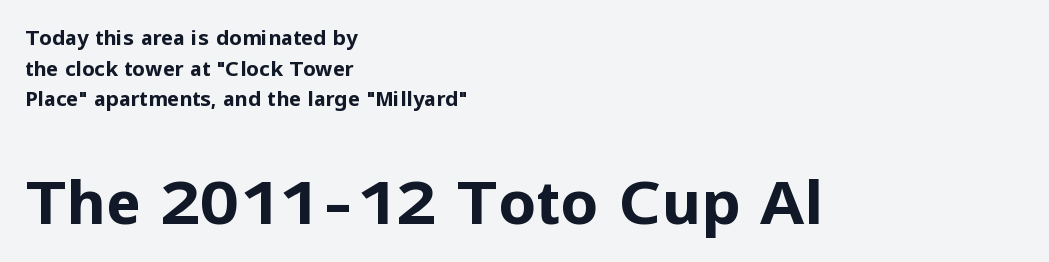
{"serif": "no", "italic": "no", "bold": "yes", "weight": "bold", "width": "normal", "stroke_contrast": "low", "x_height": "medium", "monospaced": "no", "underline": "no", "align": "left", "line_spacing": "normal", "line_spacing_ratio": 1.53, "letter_spacing": "normal", "letter_spacing_em": 0.0, "larger_block": "second", "size_ratio": 3.0, "glyph_px": 60}
